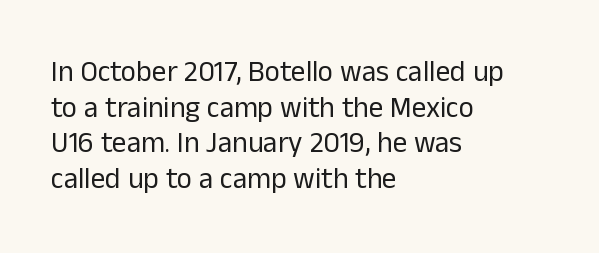
Think of a printed novel: that variable character pitch is what you see here. Compared with typical body copy, the letter spacing here is the same. Every row of glyphs begins at an identical x-position on the left. Check where the strokes stop: nothing finishes them off — pure sans. Vertical strokes here are truly vertical. Stems and bowls with no extra thickness — not bold.
